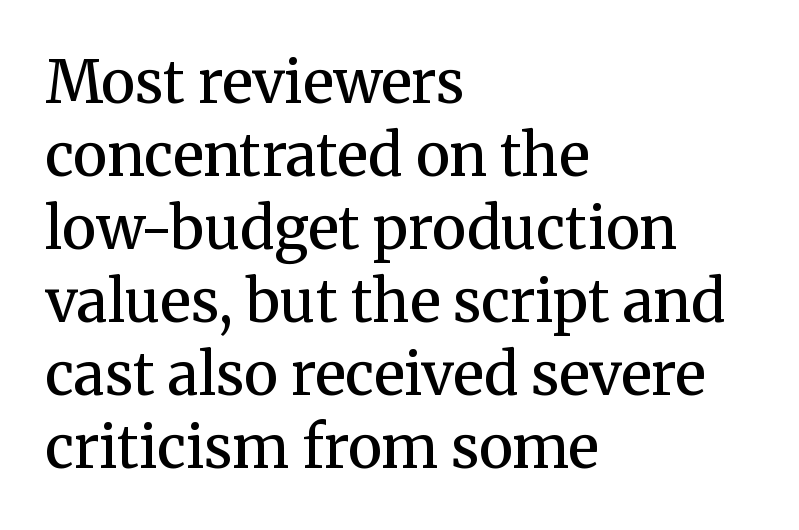
Q: Is the text bold? A: Semi-bold.
Q: Is the text italic (slanted)? A: No, it is upright.
Q: Is the typeface a serif or a sans-serif typeface? A: Serif.
Q: Is the text underlined? A: No.
Q: How is the paragraph aligned? A: Left-aligned.
Q: Is the spacing between letters normal or unusually wide? A: Normal.
Q: Is the spacing between lines tight, normal or loose? A: Normal.
Q: Width (condensed, normal, or wide)? A: Normal.
Q: Stroke contrast? A: Medium.
Q: x-height? A: Medium.
Q: Monospaced? A: No.
